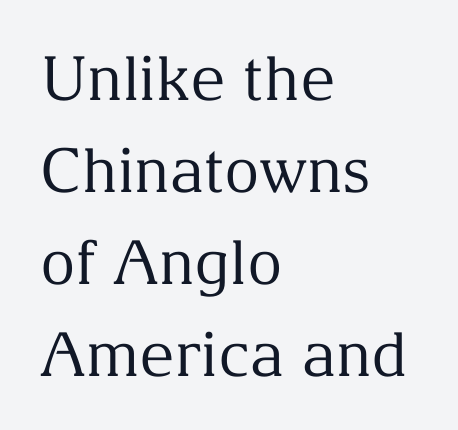
Every character sits straight up, as roman type does. The text block is weighted toward the left margin, trailing off unevenly rightward. Clear beneath every line of the passage. Heaviness? Minimal to ordinary, like unemphasized prose. These lines are rendered in a variable-pitch font. The characters display serif detailing at their extremities.
